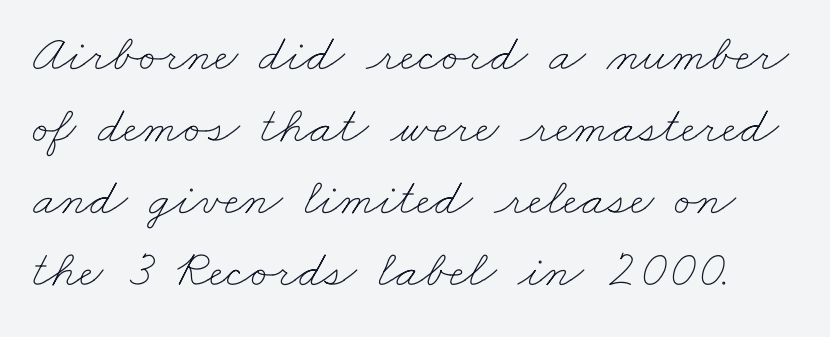
{"bold": "no", "weight": "thin", "width": "wide", "stroke_contrast": "low", "x_height": "small", "monospaced": "no", "underline": "no", "line_spacing": "normal", "line_spacing_ratio": 1.36, "letter_spacing": "normal", "letter_spacing_em": 0.0, "glyph_px": 53}
